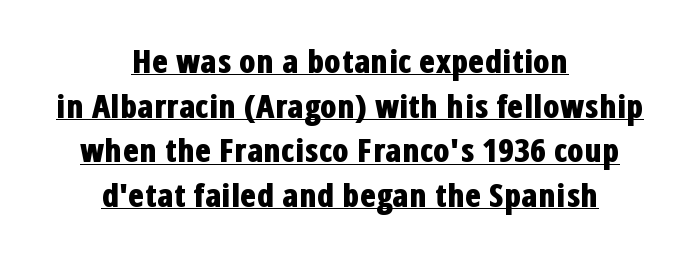
The glyphs have the mass of a bold cut. Unlike a traditional serif, this face leaves its strokes unadorned. Here the glyphs are tracked normally, forming tight word shapes. Designer's note — italics off, roman on. Check the space under the baseline: a stroke is drawn there.
